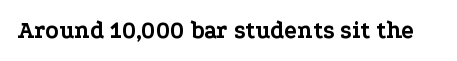
What stands out about the letter spacing? Nothing — it is the standard amount. Upright lettering throughout. Bold? Absolutely — the strokes are thick and heavy. The glyphs are unaccompanied by any horizontal stroke below them.
